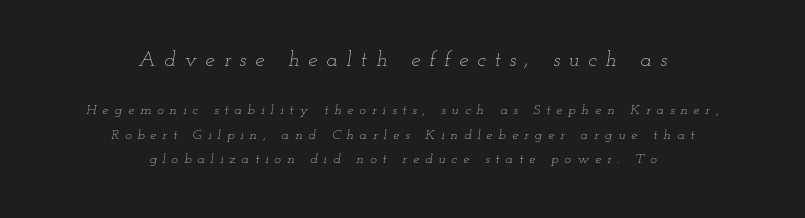
The zone under the glyphs is completely vacant. The passage is arranged like a title page — every line centered. Compared with a typical body face, this is equally light or lighter still. If you drew a line through each stem, it would be angled. Caption: upper text group enlarged, lower text group reduced. Here the glyphs are tracked loosely, breaking word shapes into spaced letters.
